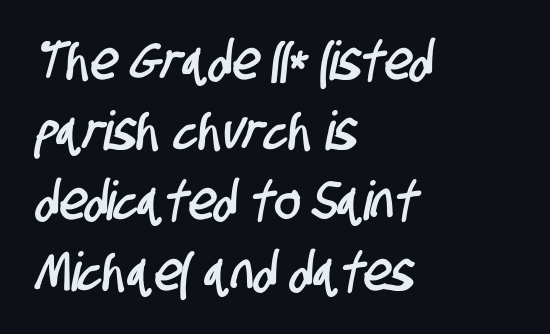
Note the varied advance widths — an 'i' is clearly narrower than an 'm'. Underline: absent. The leading is moderate, giving the passage an even texture. Nothing unusual about the tracking: characters are spaced as the font intends. The lines in this sample share a left origin and differ only in where they stop. Stroke terminals: plain, sans-serif.
